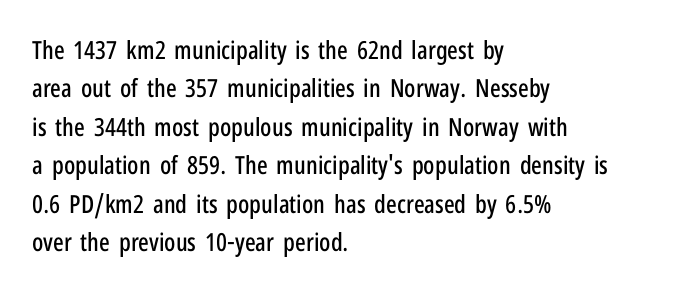
The image shows 25 px text type, upright; set left-aligned, normal line spacing (1.54x), normal letter spacing, not underlined.
